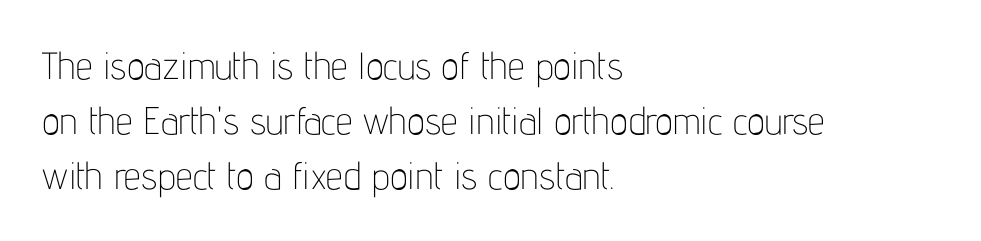
Q: Is the text bold? A: No.
Q: Is the text italic (slanted)? A: No, it is upright.
Q: Is the typeface a serif or a sans-serif typeface? A: Sans-serif.
Q: Is the text underlined? A: No.
Q: How is the paragraph aligned? A: Left-aligned.
Q: Is the spacing between letters normal or unusually wide? A: Normal.
Q: Is the spacing between lines tight, normal or loose? A: Normal.
Q: Width (condensed, normal, or wide)? A: Condensed.
Q: Stroke contrast? A: Low.
Q: x-height? A: Medium.
Q: Monospaced? A: No.
